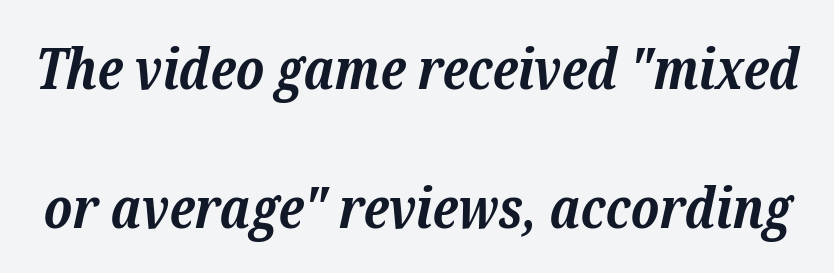
The image shows 57 px bold serif type, italic (leaning right); set loose line spacing (2.43x), normal letter spacing, not underlined; low stroke contrast and a medium x-height.
